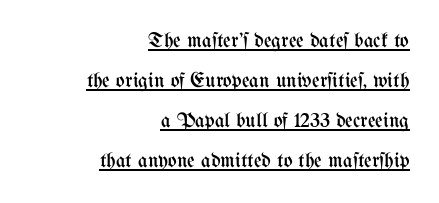
This sample is right-justified, so line beginnings fall wherever the words allow. The letters look calm and open, with moderate or lighter stems. This is the regular roman posture of the typeface. Looks like someone drew a line under every word here. The designer dialed line spacing up above the default. Standard letterfit; no display-style spreading of the glyphs.
